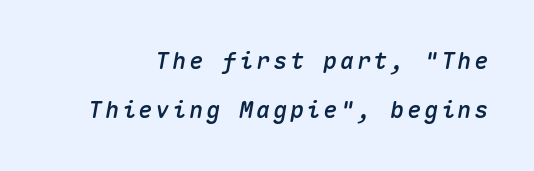
Leading: increased. Lines of text with bare space underneath. Observe the lean: these are italic letterforms.
